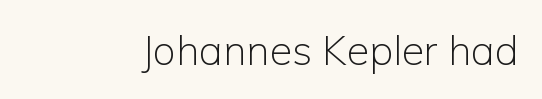
Q: Is the text bold? A: No.
Q: Is the text italic (slanted)? A: No, it is upright.
Q: Is the typeface a serif or a sans-serif typeface? A: Sans-serif.
Q: Is the text underlined? A: No.
Q: Is the spacing between letters normal or unusually wide? A: Normal.
Q: Width (condensed, normal, or wide)? A: Normal.
Q: Stroke contrast? A: Low.
Q: x-height? A: Medium.
Q: Monospaced? A: No.
